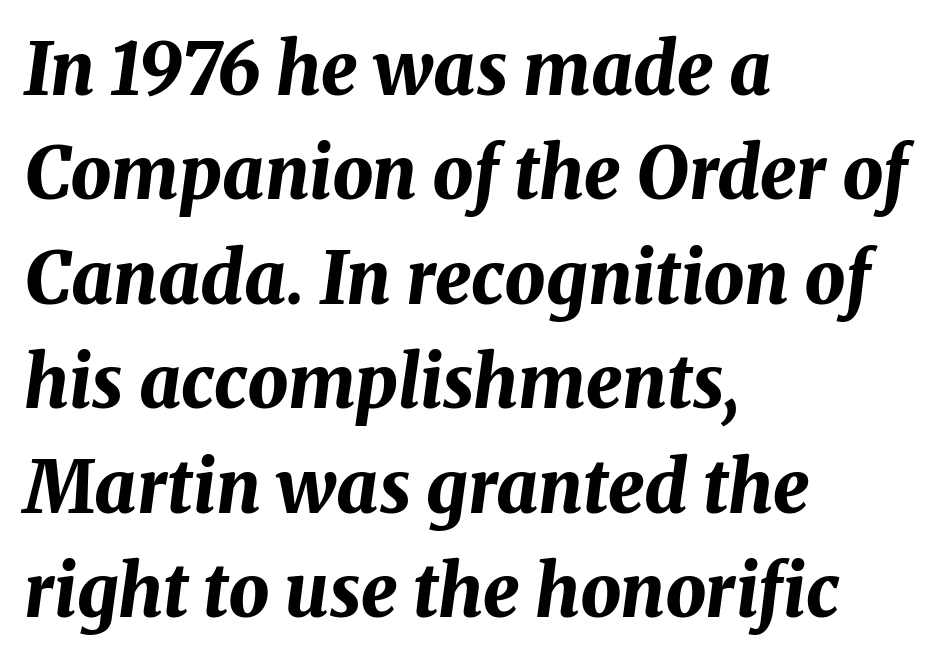
Q: Is the text bold? A: Yes.
Q: Is the text italic (slanted)? A: Yes, it leans right by about 8 degrees.
Q: Is the text underlined? A: No.
Q: How is the paragraph aligned? A: Left-aligned.
Q: Is the spacing between letters normal or unusually wide? A: Normal.
Q: Is the spacing between lines tight, normal or loose? A: Normal.
Q: Width (condensed, normal, or wide)? A: Normal.
Q: Stroke contrast? A: Medium.
Q: x-height? A: Medium.
Q: Monospaced? A: No.
